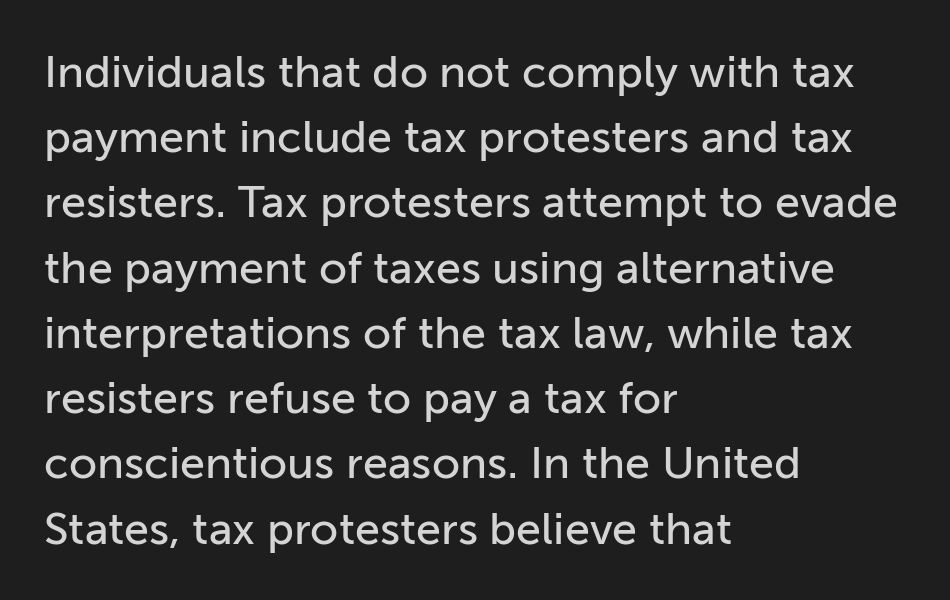
Only glyphs here, with clear space below each row. Tall strokes in this sample are plumb rather than angled. Line spacing here is normal. Is this a fixed-width face? No — the glyphs have proportional, varying widths. No feet cap the strokes, marking this as sans-serif type.
